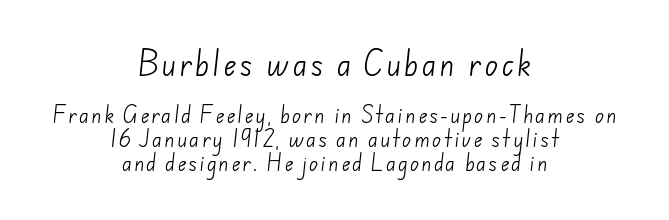
Layout note: lines centered. The rendering shrinks the type as you move from the upper chunk to the lower. The leading is moderate, giving the passage an even texture. The space beneath each line is pristine and unruled.
